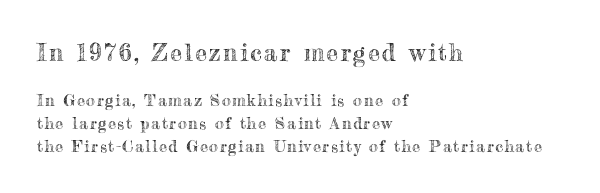
Q: Is the text italic (slanted)? A: No, it is upright.
Q: Is the text underlined? A: No.
Q: How is the paragraph aligned? A: Left-aligned.
Q: Is the spacing between lines tight, normal or loose? A: Normal.
Q: Which block of text is set in a larger size, the first (top) or the second (bottom)? A: The first (top) one.
